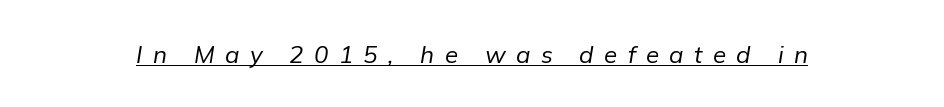
{"italic": "yes", "lean": "right", "slant_degrees": 9, "bold": "no", "underline": "yes", "letter_spacing": "wide", "letter_spacing_em": 0.43, "glyph_px": 24}
